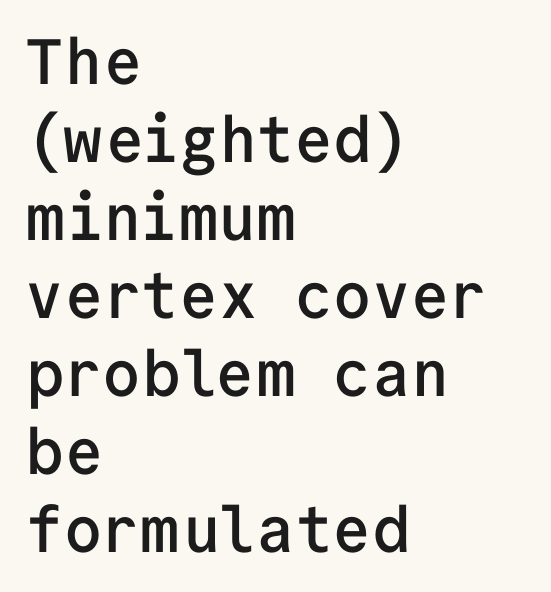
The image shows 64 px semibold sans-serif type, upright, monospaced; set left-aligned, line spacing 1.22x, normal letter spacing, not underlined; low stroke contrast and a medium x-height.
